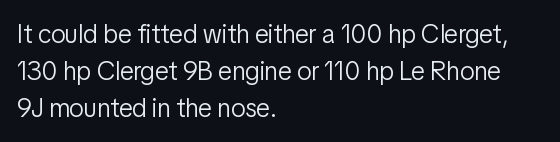
Q: Is the text bold? A: No.
Q: Is the text italic (slanted)? A: No, it is upright.
Q: Is the text underlined? A: No.
Q: How is the paragraph aligned? A: Left-aligned.
Q: Is the spacing between letters normal or unusually wide? A: Normal.
Q: Is the spacing between lines tight, normal or loose? A: Normal.
